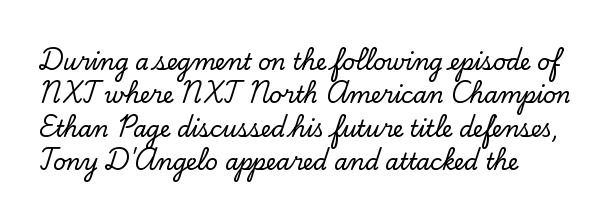
The image shows 22 px text type; set normal line spacing (1.52x), normal letter spacing, not underlined.
